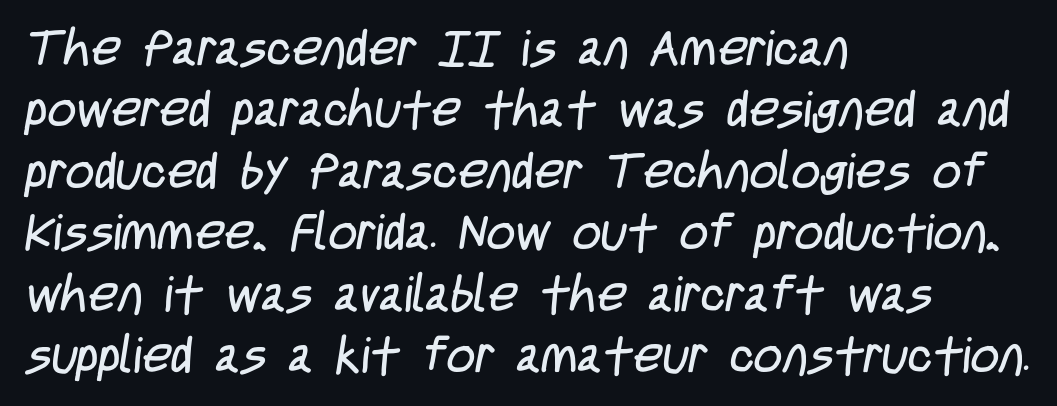
{"serif": "no", "bold": "no", "weight": "regular", "width": "condensed", "stroke_contrast": "low", "x_height": "large", "monospaced": "no", "underline": "no", "align": "left", "line_spacing_ratio": 1.23, "letter_spacing": "normal", "letter_spacing_em": 0.0, "glyph_px": 50}
